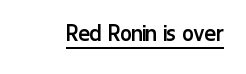
{"italic": "no", "bold": "no", "underline": "yes", "letter_spacing": "normal", "letter_spacing_em": 0.0, "glyph_px": 27}
